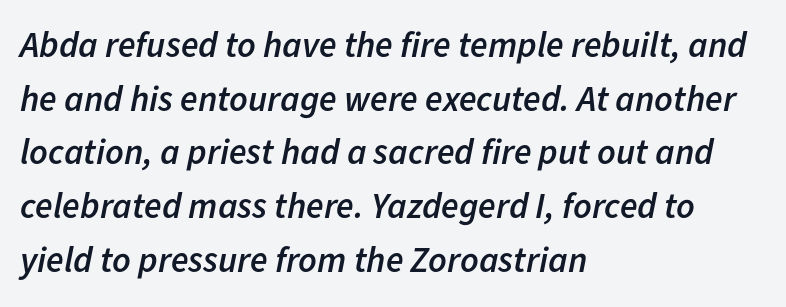
{"italic": "yes", "lean": "right", "slant_degrees": 11, "bold": "semi", "weight": "semibold", "width": "normal", "stroke_contrast": "low", "x_height": "medium", "monospaced": "no", "underline": "no", "align": "left", "line_spacing": "normal", "line_spacing_ratio": 1.49, "letter_spacing": "normal", "letter_spacing_em": 0.0, "glyph_px": 36}
